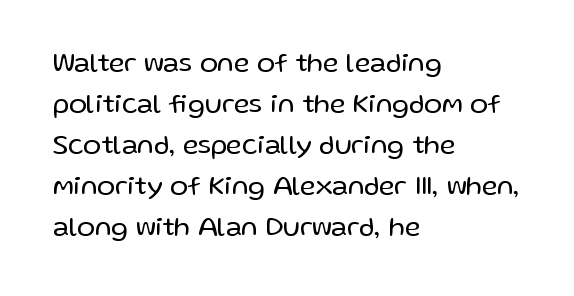
Q: Is the text bold? A: No.
Q: Is the text italic (slanted)? A: No, it is upright.
Q: Is the text underlined? A: No.
Q: How is the paragraph aligned? A: Left-aligned.
Q: Is the spacing between letters normal or unusually wide? A: Normal.
Q: Is the spacing between lines tight, normal or loose? A: Normal.
